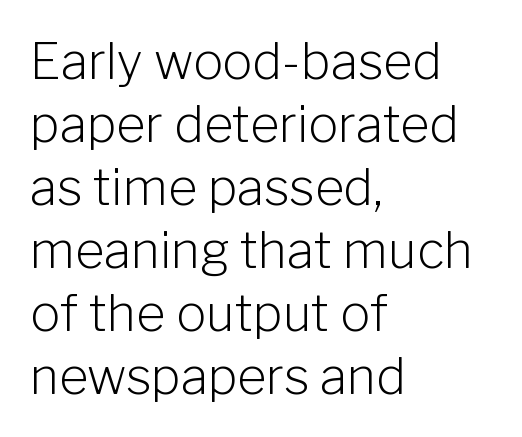
Q: Is the text bold? A: No.
Q: Is the text italic (slanted)? A: No, it is upright.
Q: Is the typeface a serif or a sans-serif typeface? A: Sans-serif.
Q: Is the text underlined? A: No.
Q: How is the paragraph aligned? A: Left-aligned.
Q: Is the spacing between letters normal or unusually wide? A: Normal.
Q: Is the spacing between lines tight, normal or loose? A: Normal.
Q: Width (condensed, normal, or wide)? A: Normal.
Q: Stroke contrast? A: Low.
Q: x-height? A: Medium.
Q: Monospaced? A: No.
